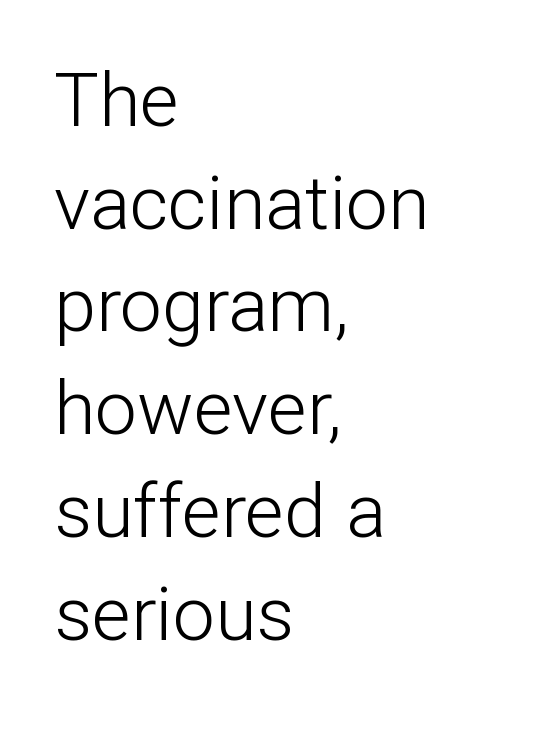
Q: Is the text bold? A: No.
Q: Is the text italic (slanted)? A: No, it is upright.
Q: Is the typeface a serif or a sans-serif typeface? A: Sans-serif.
Q: Is the text underlined? A: No.
Q: How is the paragraph aligned? A: Left-aligned.
Q: Is the spacing between letters normal or unusually wide? A: Normal.
Q: Is the spacing between lines tight, normal or loose? A: Normal.
Q: Width (condensed, normal, or wide)? A: Normal.
Q: Stroke contrast? A: Low.
Q: x-height? A: Medium.
Q: Monospaced? A: No.
